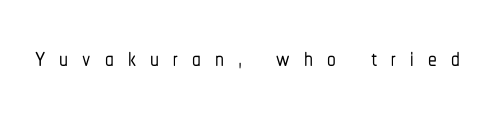
{"serif": "no", "italic": "no", "width": "condensed", "stroke_contrast": "low", "x_height": "medium", "monospaced": "no", "underline": "no", "letter_spacing": "wide", "letter_spacing_em": 0.4, "glyph_px": 35}
